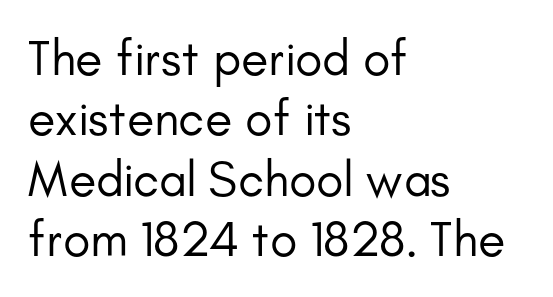
{"serif": "no", "italic": "no", "bold": "no", "weight": "regular", "width": "normal", "stroke_contrast": "low", "x_height": "small", "monospaced": "no", "underline": "no", "align": "left", "line_spacing_ratio": 1.21, "letter_spacing": "normal", "letter_spacing_em": 0.0, "glyph_px": 50}
